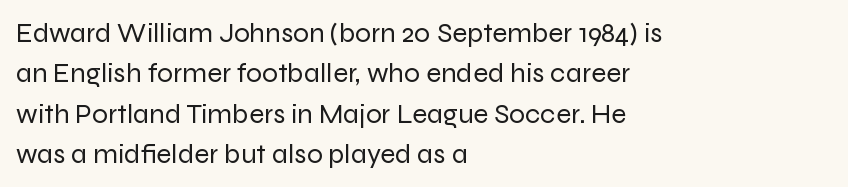
{"serif": "no", "italic": "no", "bold": "no", "weight": "regular", "width": "normal", "stroke_contrast": "low", "x_height": "medium", "monospaced": "no", "underline": "no", "align": "left", "line_spacing": "normal", "line_spacing_ratio": 1.44, "letter_spacing": "normal", "letter_spacing_em": 0.0, "glyph_px": 28}
